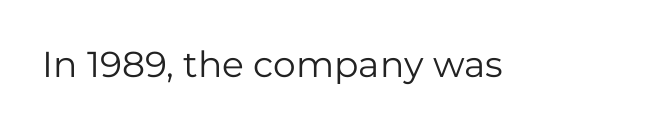
Is this a fixed-width face? No — the glyphs have proportional, varying widths. Vertical strokes here are truly vertical. Glance below the letters and you will spot only blank space. The face used here is a sans, in the tradition of grotesques and geometrics. The face looks like a standard text weight, possibly lighter. Short note: letters normally spaced.
